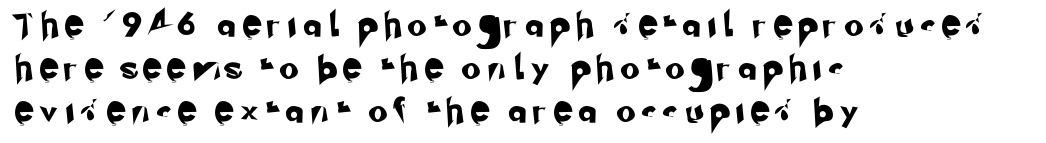
Tracking value appears strongly positive — letters spread wide. The rag falls on the right side of this text block. Bare-footed words on every line.
